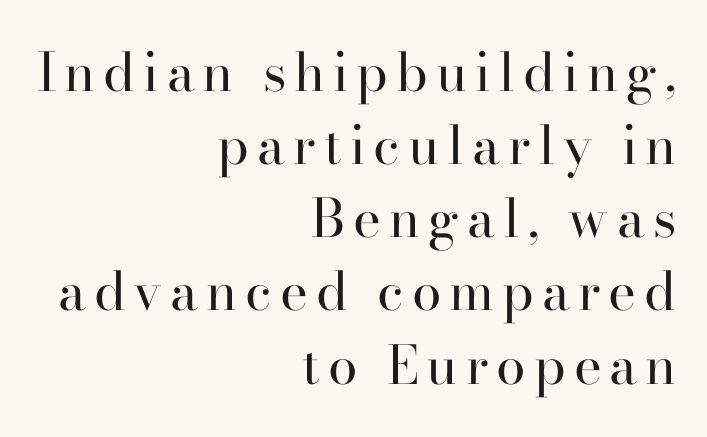
Q: Is the text bold? A: No.
Q: Is the text italic (slanted)? A: No, it is upright.
Q: Is the typeface a serif or a sans-serif typeface? A: Serif.
Q: Is the text underlined? A: No.
Q: How is the paragraph aligned? A: Right-aligned.
Q: Is the spacing between lines tight, normal or loose? A: Normal.
Q: Width (condensed, normal, or wide)? A: Normal.
Q: Stroke contrast? A: High.
Q: x-height? A: Small.
Q: Monospaced? A: No.
